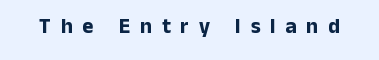
The image shows 21 px bold type, upright; set unusually wide letter spacing (+0.47 em), not underlined.
